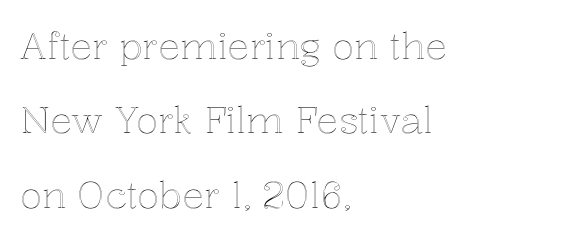
{"italic": "no", "width": "normal", "x_height": "medium", "monospaced": "no", "underline": "no", "align": "left", "line_spacing": "loose", "line_spacing_ratio": 2.01, "letter_spacing": "normal", "letter_spacing_em": 0.0, "glyph_px": 37}
